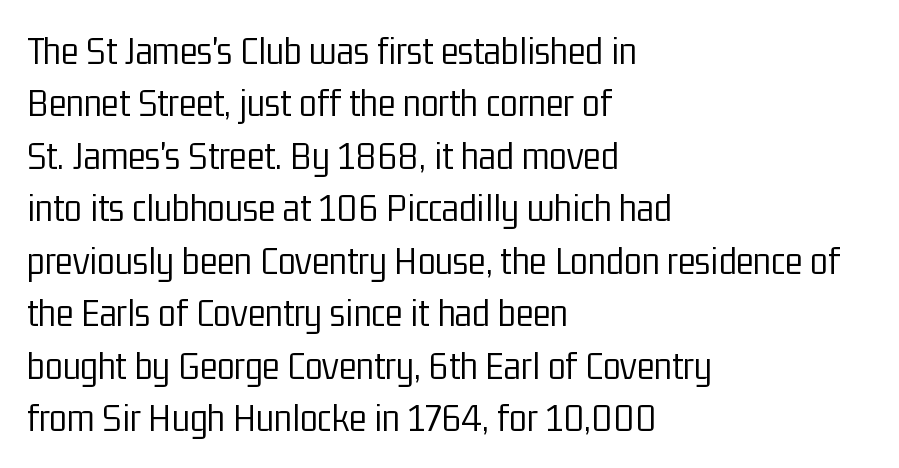
Casual observation: everything's shoved over to the left. Heaviness? Minimal to ordinary, like unemphasized prose. In terms of letterform style, serifs are entirely absent. The strip under each line holds only bare page.
